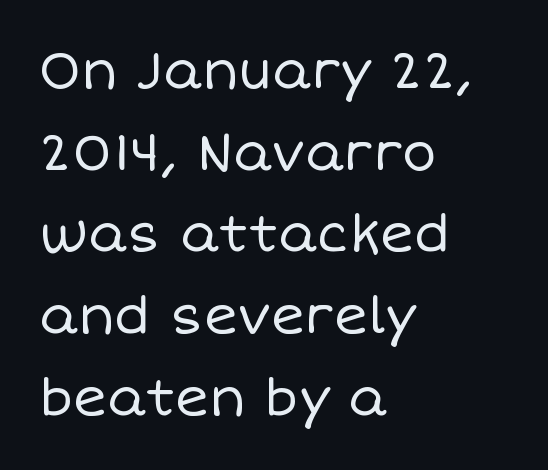
The image shows 52 px regular-weight type, upright; set left-aligned, normal line spacing (1.57x), normal letter spacing, not underlined; low stroke contrast and a large x-height.
